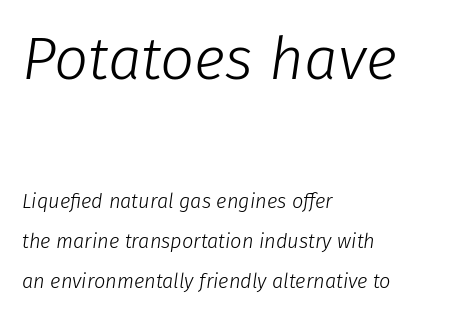
{"italic": "yes", "lean": "right", "slant_degrees": 8, "bold": "no", "weight": "light", "width": "normal", "stroke_contrast": "low", "x_height": "medium", "monospaced": "no", "underline": "no", "align": "left", "line_spacing": "loose", "line_spacing_ratio": 1.99, "letter_spacing": "normal", "letter_spacing_em": 0.0, "larger_block": "first", "size_ratio": 3.0, "glyph_px": 60}
